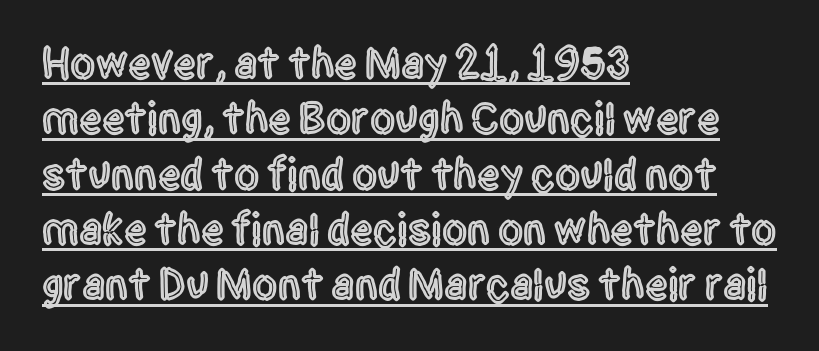
{"serif": "no", "italic": "no", "width": "condensed", "x_height": "large", "monospaced": "no", "underline": "yes", "align": "left", "line_spacing_ratio": 1.23, "letter_spacing": "normal", "letter_spacing_em": 0.0, "glyph_px": 45}
